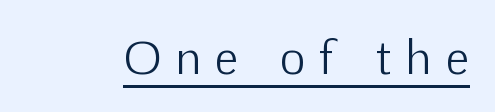
Q: Is the text bold? A: No.
Q: Is the text italic (slanted)? A: No, it is upright.
Q: Is the typeface a serif or a sans-serif typeface? A: Sans-serif.
Q: Is the text underlined? A: Yes.
Q: Is the spacing between letters normal or unusually wide? A: Unusually wide.
Q: Width (condensed, normal, or wide)? A: Normal.
Q: Stroke contrast? A: Low.
Q: x-height? A: Medium.
Q: Monospaced? A: No.
